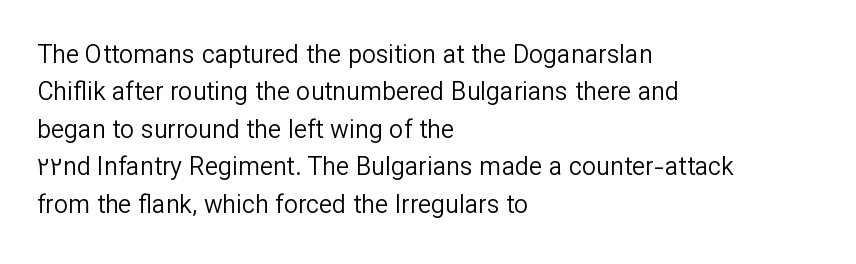
In CSS terms this would be text-align: left. Descenders are the only things crossing below the line. One glance says typical: line gaps are just what's usual. This is the regular roman posture of the typeface.
